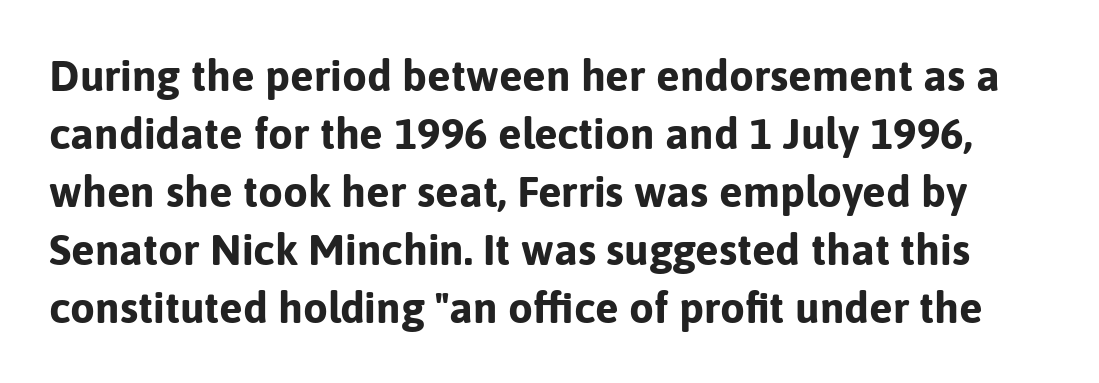
Q: Is the text bold? A: Yes.
Q: Is the text italic (slanted)? A: No, it is upright.
Q: Is the typeface a serif or a sans-serif typeface? A: Sans-serif.
Q: Is the text underlined? A: No.
Q: Is the spacing between letters normal or unusually wide? A: Normal.
Q: Is the spacing between lines tight, normal or loose? A: Normal.
Q: Width (condensed, normal, or wide)? A: Normal.
Q: Stroke contrast? A: Low.
Q: x-height? A: Medium.
Q: Monospaced? A: No.
